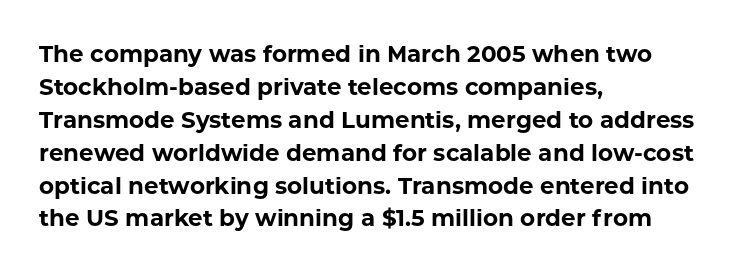
Q: Is the text bold? A: Yes.
Q: Is the text italic (slanted)? A: No, it is upright.
Q: Is the text underlined? A: No.
Q: How is the paragraph aligned? A: Left-aligned.
Q: Is the spacing between letters normal or unusually wide? A: Normal.
Q: Is the spacing between lines tight, normal or loose? A: Normal.
